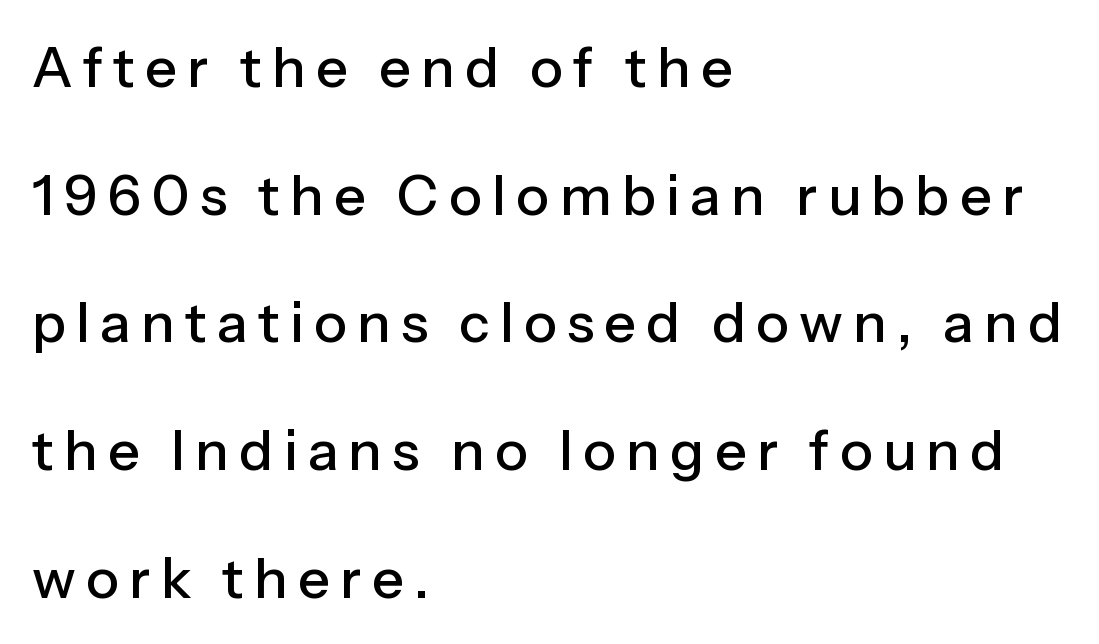
The image shows 56 px sans-serif type, upright; set left-aligned, loose line spacing (2.28x), not underlined; low stroke contrast and a medium x-height.
